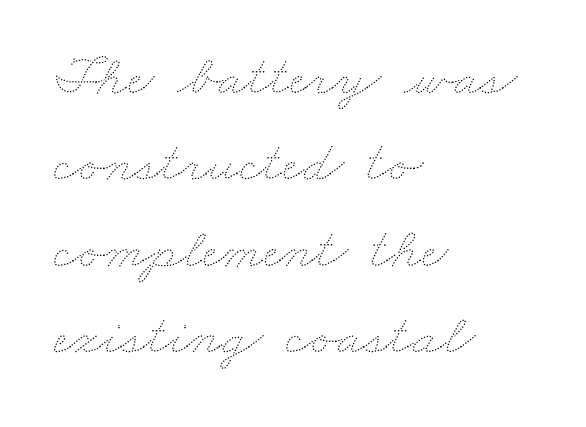
{"bold": "no", "weight": "thin", "width": "wide", "stroke_contrast": "medium", "x_height": "small", "monospaced": "no", "underline": "no", "align": "left", "line_spacing": "normal", "line_spacing_ratio": 1.49, "letter_spacing": "normal", "letter_spacing_em": 0.0, "glyph_px": 58}
